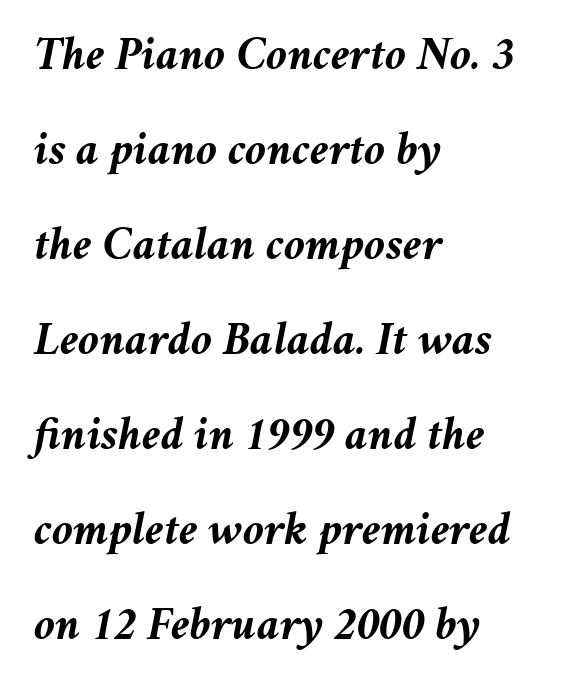
Standard letterfit; no display-style spreading of the glyphs. The rendering applies a slant to the glyphs. The rendering uses natural spacing where letterforms have individual widths. Bare-footed words on every line. The passage shown stacks its lines with a broad gap.
